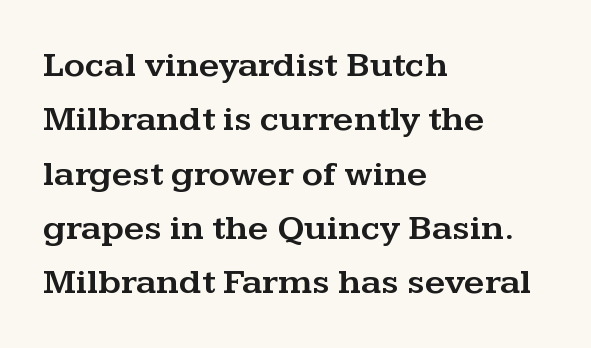
{"serif": "yes", "italic": "no", "width": "wide", "stroke_contrast": "medium", "x_height": "medium", "monospaced": "no", "underline": "no", "align": "left", "line_spacing": "normal", "line_spacing_ratio": 1.51, "letter_spacing": "normal", "letter_spacing_em": 0.0, "glyph_px": 36}
